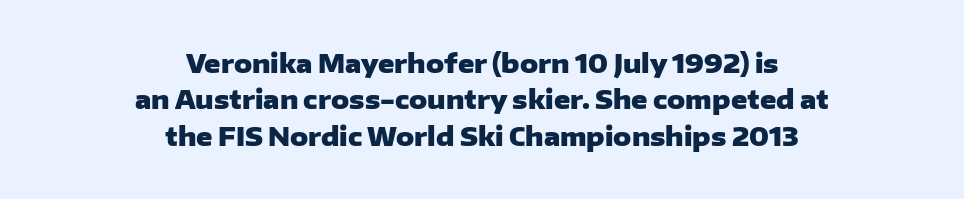
Q: Is the text bold? A: Yes.
Q: Is the text italic (slanted)? A: No, it is upright.
Q: Is the text underlined? A: No.
Q: How is the paragraph aligned? A: Centered.
Q: Is the spacing between letters normal or unusually wide? A: Normal.
Q: Is the spacing between lines tight, normal or loose? A: Normal.
